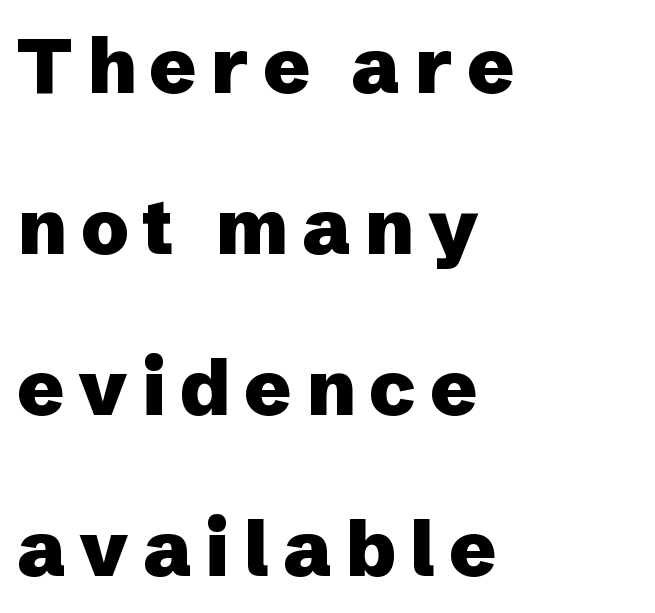
{"serif": "no", "italic": "no", "bold": "yes", "weight": "heavy", "width": "normal", "stroke_contrast": "low", "x_height": "medium", "monospaced": "no", "underline": "no", "align": "left", "line_spacing": "loose", "line_spacing_ratio": 2.09, "glyph_px": 77}
